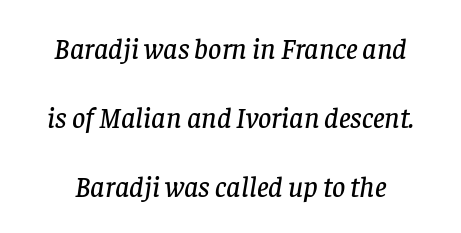
Q: Is the text italic (slanted)? A: Yes, it leans right by about 8 degrees.
Q: Is the typeface a serif or a sans-serif typeface? A: Serif.
Q: Is the text underlined? A: No.
Q: Is the spacing between letters normal or unusually wide? A: Normal.
Q: Is the spacing between lines tight, normal or loose? A: Loose.
Q: Width (condensed, normal, or wide)? A: Normal.
Q: Stroke contrast? A: Low.
Q: x-height? A: Large.
Q: Monospaced? A: No.
